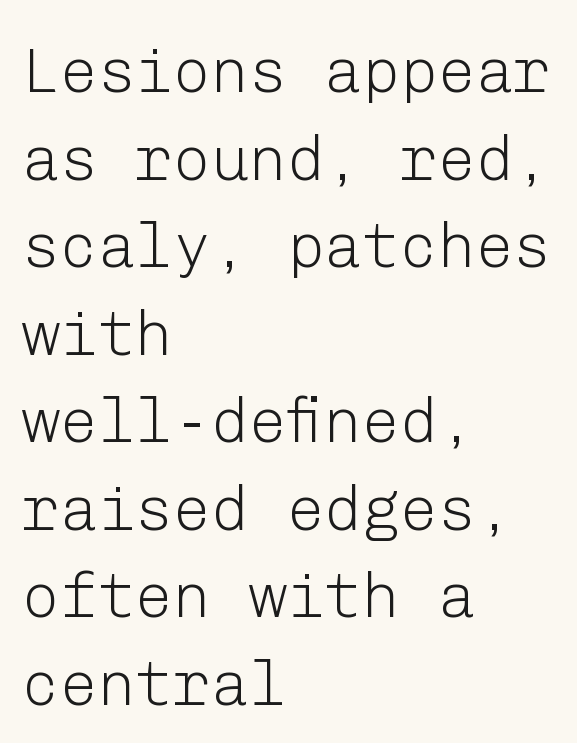
{"serif": "no", "italic": "no", "bold": "no", "weight": "light", "width": "normal", "stroke_contrast": "low", "x_height": "medium", "underline": "no", "align": "left", "line_spacing": "normal", "line_spacing_ratio": 1.39, "letter_spacing": "normal", "letter_spacing_em": 0.0, "glyph_px": 63}
